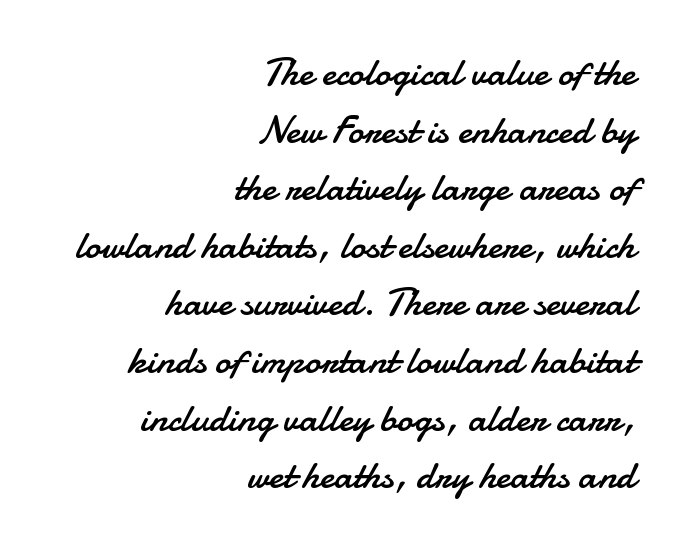
{"serif": "no", "bold": "no", "weight": "regular", "width": "normal", "stroke_contrast": "low", "x_height": "small", "monospaced": "no", "underline": "no", "align": "right", "line_spacing": "normal", "line_spacing_ratio": 1.44, "letter_spacing": "normal", "letter_spacing_em": 0.0, "glyph_px": 40}
